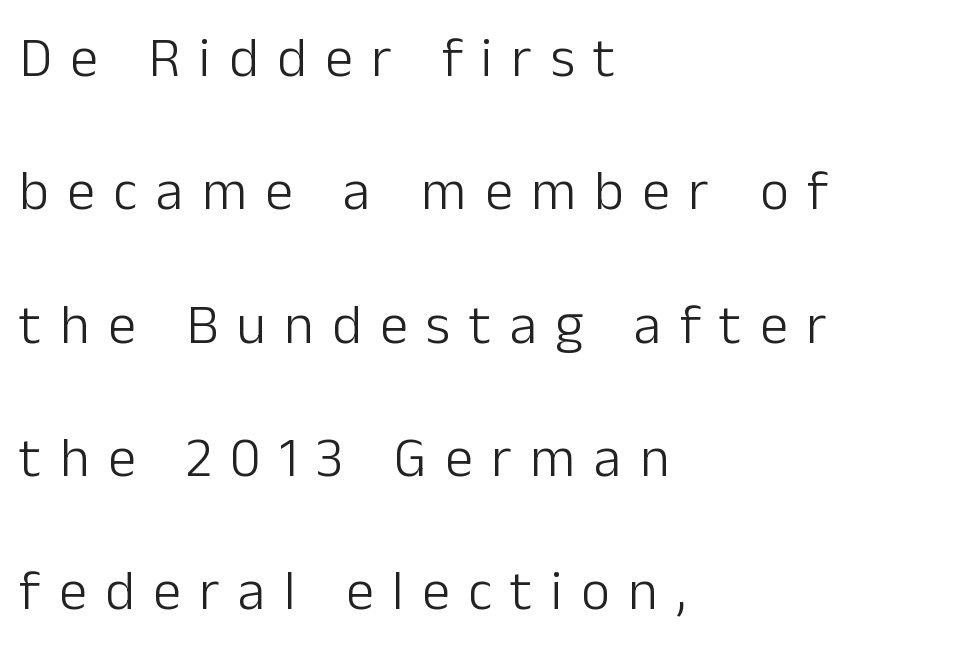
Q: Is the text bold? A: No.
Q: Is the text italic (slanted)? A: No, it is upright.
Q: Is the typeface a serif or a sans-serif typeface? A: Sans-serif.
Q: Is the text underlined? A: No.
Q: How is the paragraph aligned? A: Left-aligned.
Q: Is the spacing between letters normal or unusually wide? A: Unusually wide.
Q: Is the spacing between lines tight, normal or loose? A: Loose.
Q: Width (condensed, normal, or wide)? A: Normal.
Q: Stroke contrast? A: Low.
Q: x-height? A: Medium.
Q: Monospaced? A: No.
